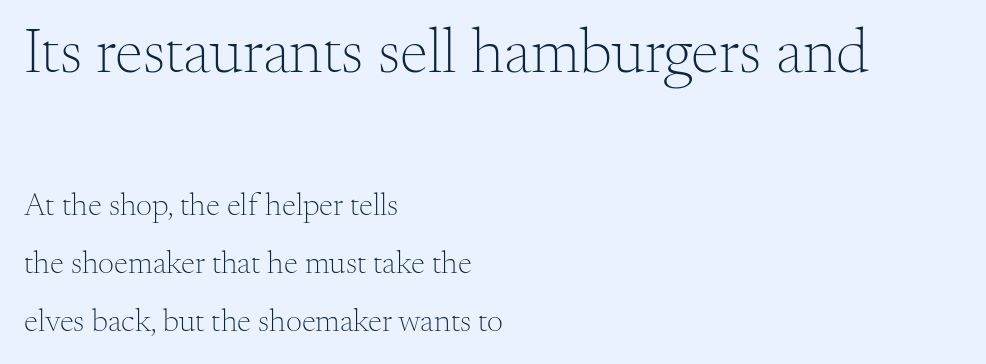
Q: Is the text bold? A: No.
Q: Is the text italic (slanted)? A: No, it is upright.
Q: Is the typeface a serif or a sans-serif typeface? A: Serif.
Q: Is the text underlined? A: No.
Q: How is the paragraph aligned? A: Left-aligned.
Q: Is the spacing between letters normal or unusually wide? A: Normal.
Q: Which block of text is set in a larger size, the first (top) or the second (bottom)? A: The first (top) one.
Q: Width (condensed, normal, or wide)? A: Normal.
Q: Stroke contrast? A: Medium.
Q: x-height? A: Small.
Q: Monospaced? A: No.
